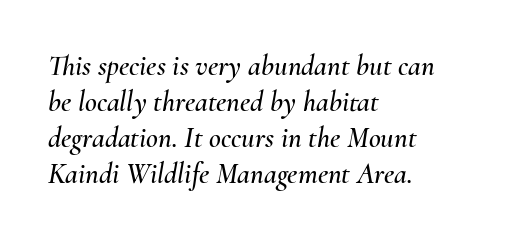
Q: Is the text italic (slanted)? A: Yes, it leans right by about 10 degrees.
Q: Is the text underlined? A: No.
Q: How is the paragraph aligned? A: Left-aligned.
Q: Is the spacing between letters normal or unusually wide? A: Normal.
Q: Width (condensed, normal, or wide)? A: Normal.
Q: Stroke contrast? A: Medium.
Q: x-height? A: Small.
Q: Monospaced? A: No.
